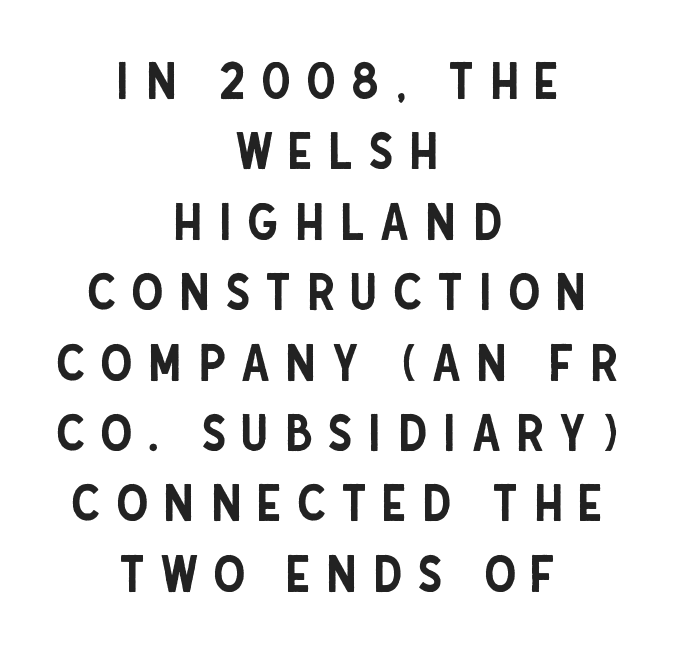
The image shows 51 px condensed sans-serif type, upright; set centered, normal line spacing (1.38x), unusually wide letter spacing (+0.29 em), not underlined; low stroke contrast and a large x-height.
